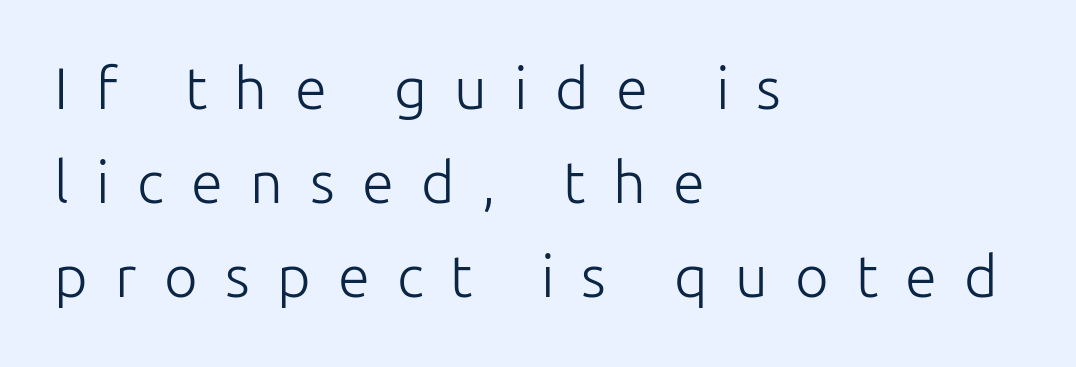
Q: Is the text bold? A: No.
Q: Is the text italic (slanted)? A: No, it is upright.
Q: Is the typeface a serif or a sans-serif typeface? A: Sans-serif.
Q: Is the text underlined? A: No.
Q: How is the paragraph aligned? A: Left-aligned.
Q: Is the spacing between letters normal or unusually wide? A: Unusually wide.
Q: Is the spacing between lines tight, normal or loose? A: Normal.
Q: Width (condensed, normal, or wide)? A: Normal.
Q: Stroke contrast? A: Low.
Q: x-height? A: Medium.
Q: Monospaced? A: No.
